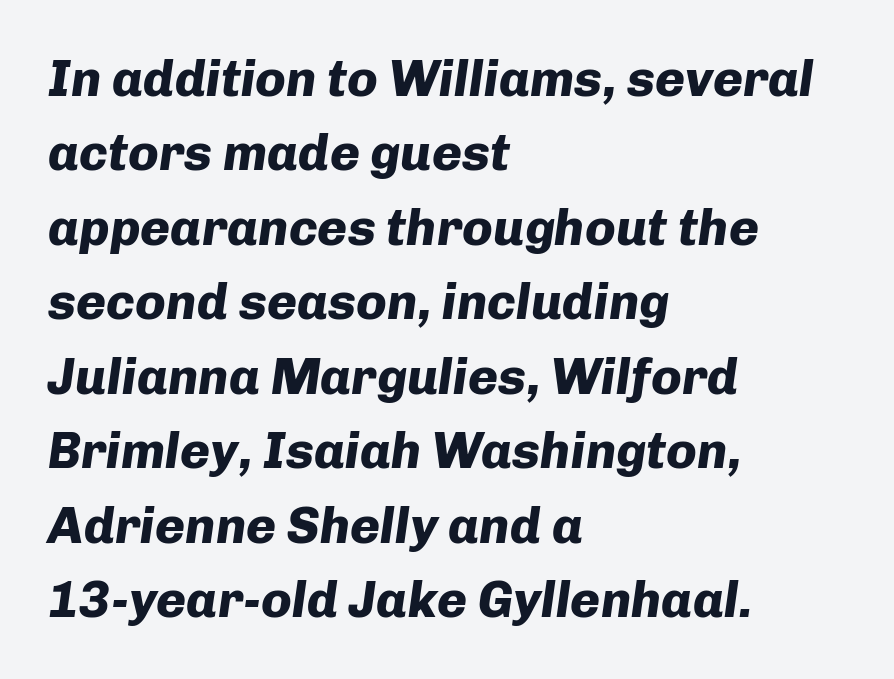
Q: Is the text bold? A: Yes.
Q: Is the text italic (slanted)? A: Yes, it leans right by about 8 degrees.
Q: Is the text underlined? A: No.
Q: How is the paragraph aligned? A: Left-aligned.
Q: Is the spacing between letters normal or unusually wide? A: Normal.
Q: Is the spacing between lines tight, normal or loose? A: Normal.
Q: Width (condensed, normal, or wide)? A: Normal.
Q: Stroke contrast? A: Low.
Q: x-height? A: Medium.
Q: Monospaced? A: No.
